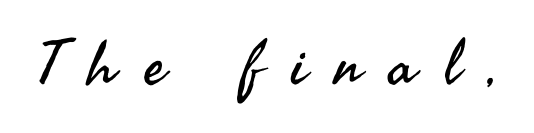
The image shows 62 px regular-weight sans-serif type; set unusually wide letter spacing (+0.46 em), not underlined; medium stroke contrast and a small x-height.
